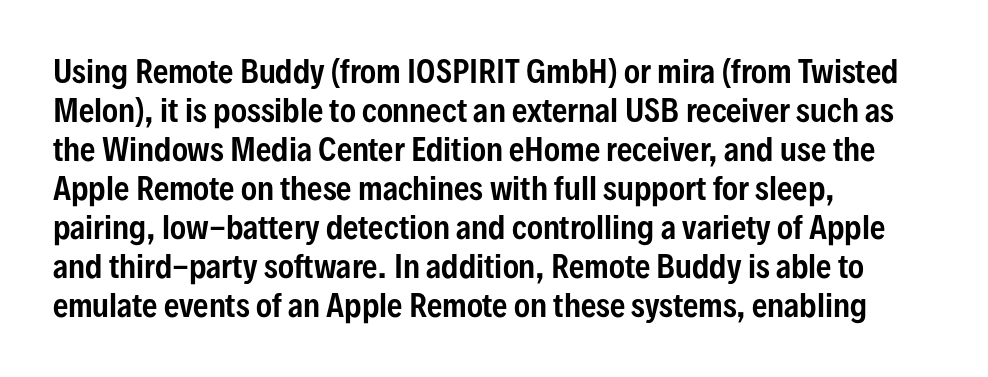
Q: Is the text italic (slanted)? A: No, it is upright.
Q: Is the typeface a serif or a sans-serif typeface? A: Sans-serif.
Q: Is the text underlined? A: No.
Q: How is the paragraph aligned? A: Left-aligned.
Q: Is the spacing between letters normal or unusually wide? A: Normal.
Q: Is the spacing between lines tight, normal or loose? A: Normal.
Q: Width (condensed, normal, or wide)? A: Condensed.
Q: Stroke contrast? A: Low.
Q: x-height? A: Medium.
Q: Monospaced? A: No.
